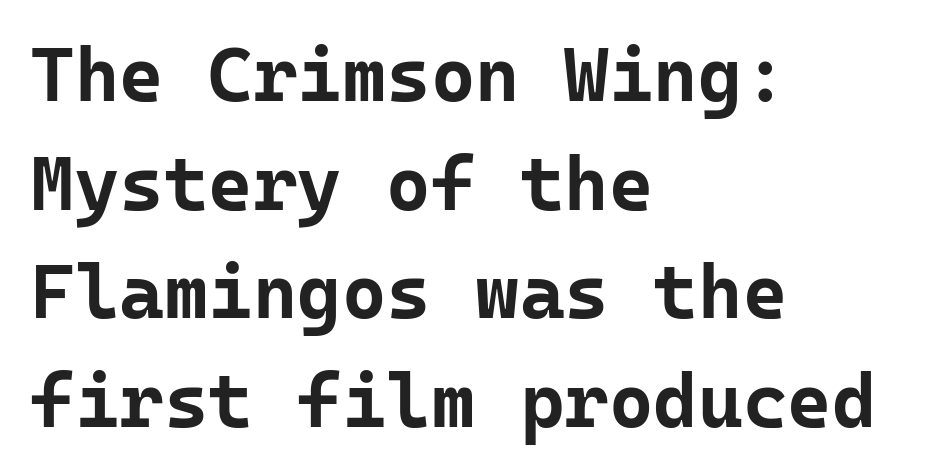
What stands out about the letter spacing? Nothing — it is the standard amount. The type family on display is of the sans-serif kind. Pretty heavy lettering here — definitely bold. The zone under the glyphs is completely vacant.
